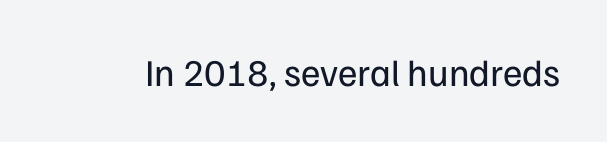
Font category for this specimen: sans-serif. On a weight scale, this lands at 450 or below. The line texture is even and compact thanks to regular tracking. Characters remain perfectly vertical along every line. Unmarked baselines from the first word to the last.
